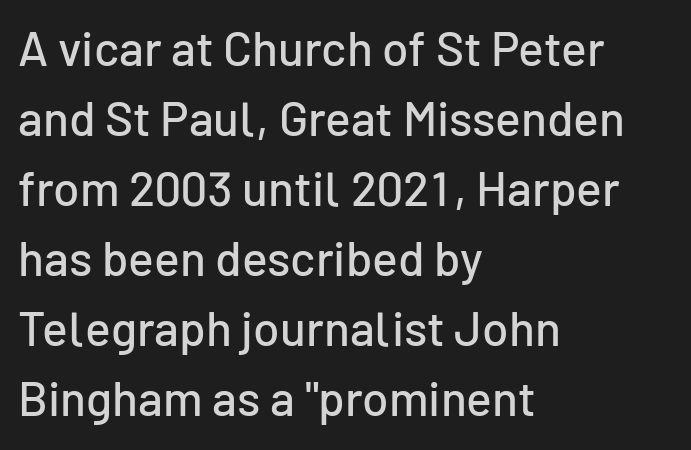
The image shows 48 px sans-serif type, upright; set left-aligned, normal line spacing (1.46x), normal letter spacing, not underlined; low stroke contrast and a medium x-height.
